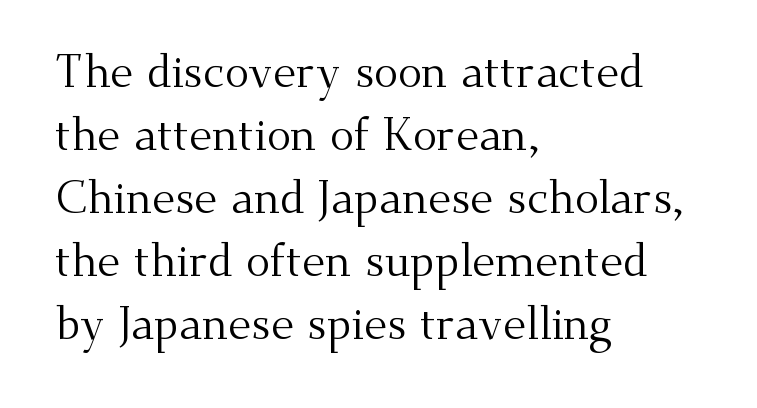
The image shows 45 px regular-weight serif type, upright; set left-aligned, normal line spacing (1.4x), normal letter spacing, not underlined; medium stroke contrast and a small x-height.
